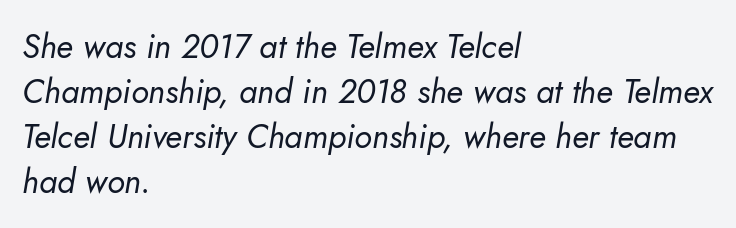
{"serif": "no", "bold": "no", "weight": "regular", "width": "normal", "stroke_contrast": "low", "x_height": "small", "monospaced": "no", "underline": "no", "align": "left", "line_spacing": "normal", "line_spacing_ratio": 1.36, "letter_spacing": "normal", "letter_spacing_em": 0.0, "glyph_px": 33}
